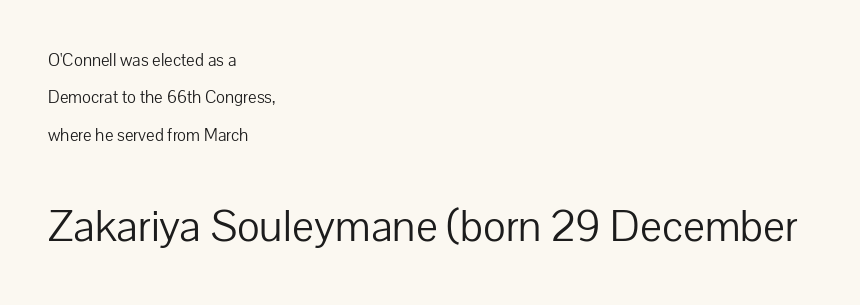
{"serif": "no", "italic": "no", "bold": "no", "weight": "light", "width": "normal", "stroke_contrast": "low", "x_height": "medium", "monospaced": "no", "underline": "no", "align": "left", "line_spacing": "loose", "line_spacing_ratio": 2.07, "letter_spacing": "normal", "letter_spacing_em": 0.0, "larger_block": "second", "size_ratio": 2.56, "glyph_px": 46}
